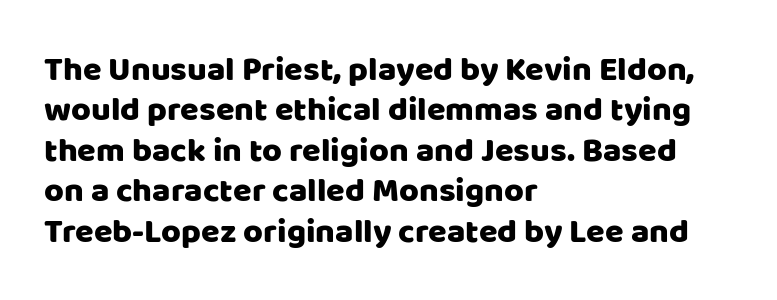
{"serif": "no", "italic": "no", "width": "normal", "stroke_contrast": "low", "x_height": "large", "monospaced": "no", "underline": "no", "align": "left", "line_spacing_ratio": 1.19, "letter_spacing": "normal", "letter_spacing_em": 0.0, "glyph_px": 34}
